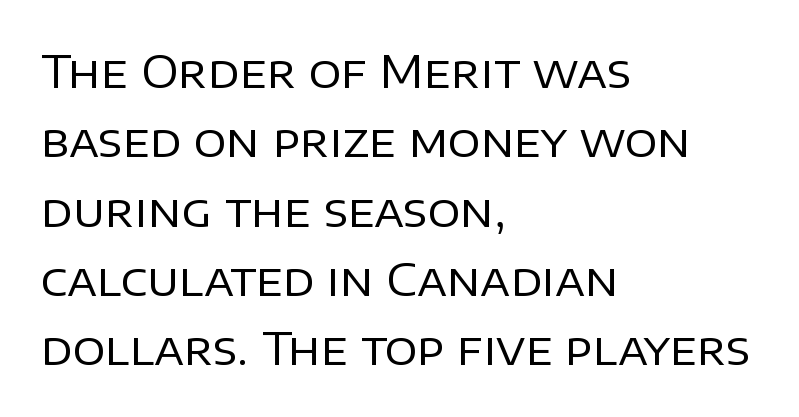
{"serif": "no", "italic": "no", "bold": "no", "weight": "regular", "width": "normal", "stroke_contrast": "low", "x_height": "large", "monospaced": "no", "underline": "no", "align": "left", "line_spacing": "normal", "line_spacing_ratio": 1.54, "letter_spacing": "normal", "letter_spacing_em": 0.0, "glyph_px": 45}
